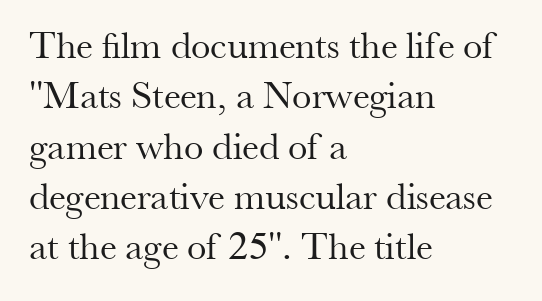
The rows are spaced the way most documents space them. Casual observation: everything's shoved over to the left. You can tell it's not italic because the verticals are truly vertical. The baseline area is clear.
